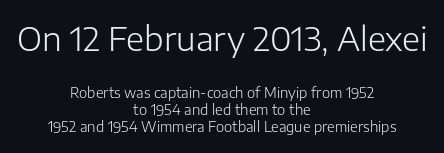
The image shows 33 px light sans-serif type, upright; set centered, line spacing 1.2x, normal letter spacing, not underlined; the first (top) block is 2.36x larger; low stroke contrast and a medium x-height.
